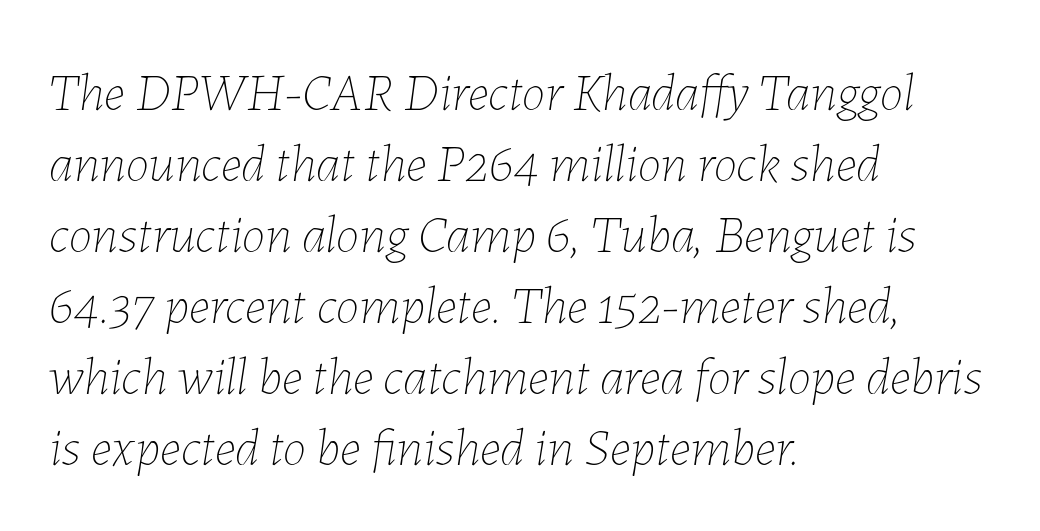
{"italic": "yes", "lean": "right", "slant_degrees": 7, "bold": "no", "weight": "thin", "width": "normal", "stroke_contrast": "low", "x_height": "medium", "monospaced": "no", "underline": "no", "align": "left", "line_spacing": "normal", "line_spacing_ratio": 1.34, "letter_spacing": "normal", "letter_spacing_em": 0.0, "glyph_px": 53}
